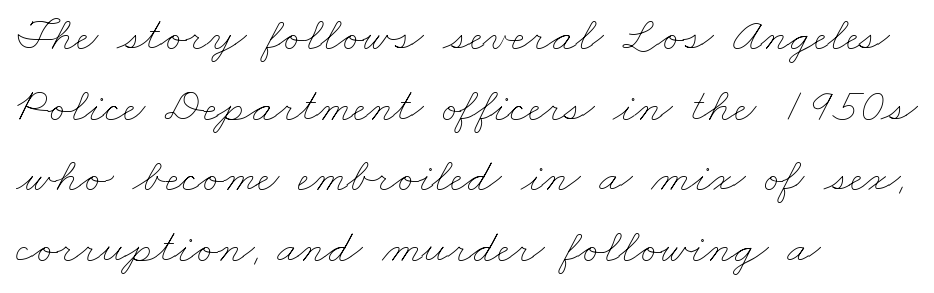
No extra ink here — the face is not bold. A student would call this left alignment; a typographer would say flush left, rag right. Clear beneath every line of the passage. Interline gaps are of average width in this sample. Short note: letters normally spaced.
